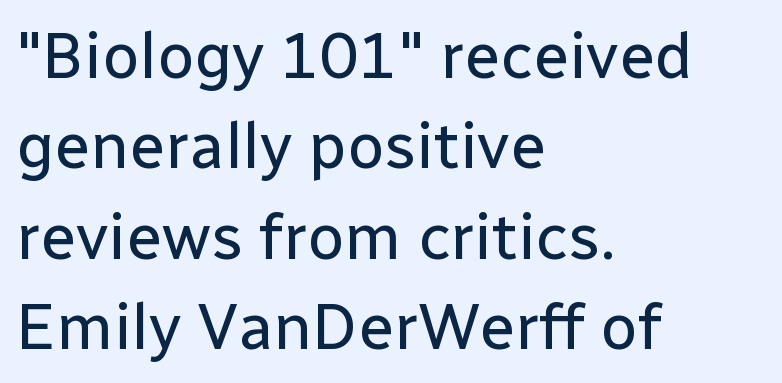
{"serif": "no", "italic": "no", "bold": "no", "weight": "regular", "width": "normal", "stroke_contrast": "low", "x_height": "medium", "monospaced": "no", "underline": "no", "align": "left", "line_spacing": "normal", "line_spacing_ratio": 1.39, "letter_spacing": "normal", "letter_spacing_em": 0.0, "glyph_px": 65}
